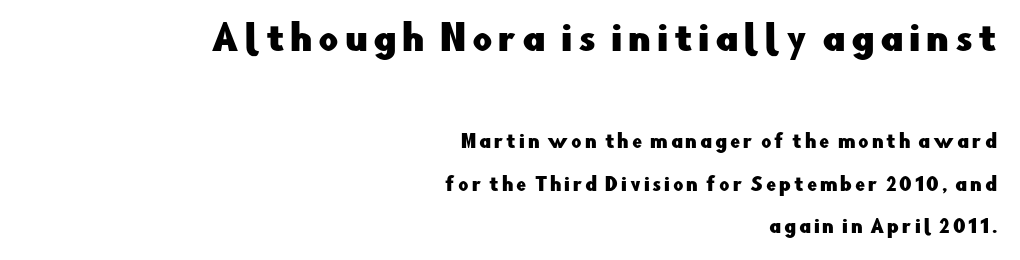
Q: Is the text italic (slanted)? A: No, it is upright.
Q: Is the typeface a serif or a sans-serif typeface? A: Sans-serif.
Q: Is the text underlined? A: No.
Q: How is the paragraph aligned? A: Right-aligned.
Q: Is the spacing between lines tight, normal or loose? A: Loose.
Q: Which block of text is set in a larger size, the first (top) or the second (bottom)? A: The first (top) one.
Q: Width (condensed, normal, or wide)? A: Normal.
Q: Stroke contrast? A: Low.
Q: x-height? A: Small.
Q: Monospaced? A: No.
